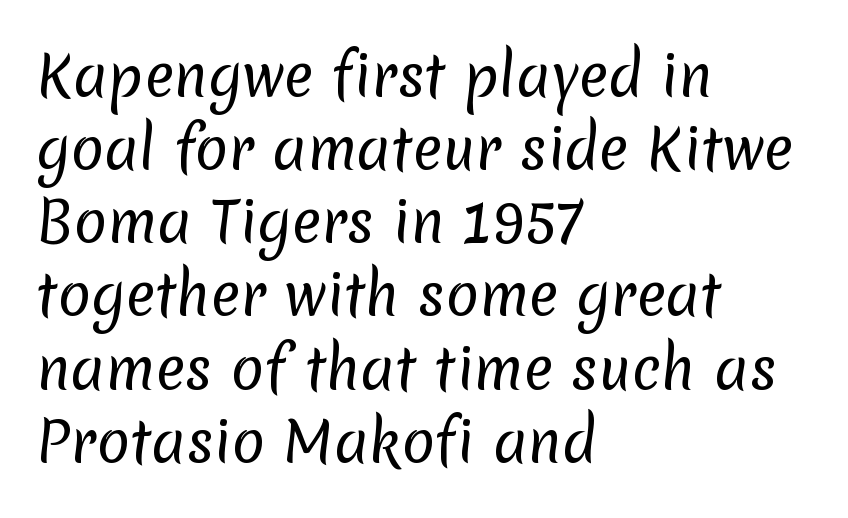
{"serif": "no", "bold": "no", "weight": "regular", "width": "normal", "stroke_contrast": "low", "x_height": "medium", "monospaced": "no", "underline": "no", "align": "left", "line_spacing": "normal", "line_spacing_ratio": 1.33, "letter_spacing": "normal", "letter_spacing_em": 0.0, "glyph_px": 55}
